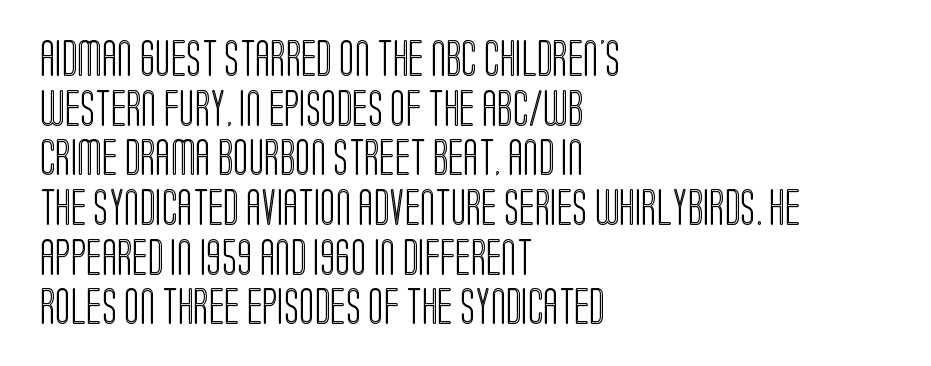
{"italic": "no", "width": "condensed", "x_height": "large", "monospaced": "no", "underline": "no", "align": "left", "line_spacing": "normal", "line_spacing_ratio": 1.38, "letter_spacing": "normal", "letter_spacing_em": 0.0, "glyph_px": 36}
